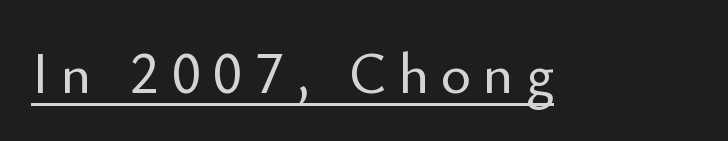
The image shows 58 px sans-serif type, upright; set unusually wide letter spacing (+0.2 em), underlined; low stroke contrast and a small x-height.
